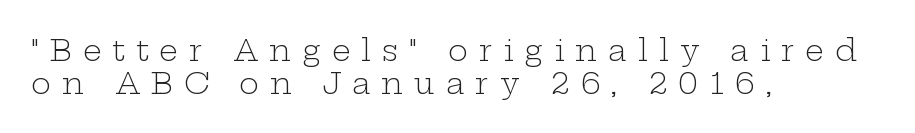
Q: Is the text bold? A: No.
Q: Is the text italic (slanted)? A: No, it is upright.
Q: Is the typeface a serif or a sans-serif typeface? A: Serif.
Q: Is the text underlined? A: No.
Q: How is the paragraph aligned? A: Left-aligned.
Q: Is the spacing between letters normal or unusually wide? A: Unusually wide.
Q: Is the spacing between lines tight, normal or loose? A: Tight.
Q: Width (condensed, normal, or wide)? A: Wide.
Q: Stroke contrast? A: Low.
Q: x-height? A: Medium.
Q: Monospaced? A: No.
